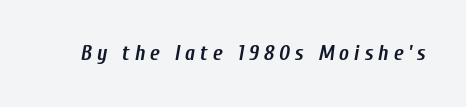
{"italic": "yes", "lean": "right", "slant_degrees": 10, "bold": "yes", "underline": "no", "letter_spacing": "wide", "letter_spacing_em": 0.23, "glyph_px": 21}
